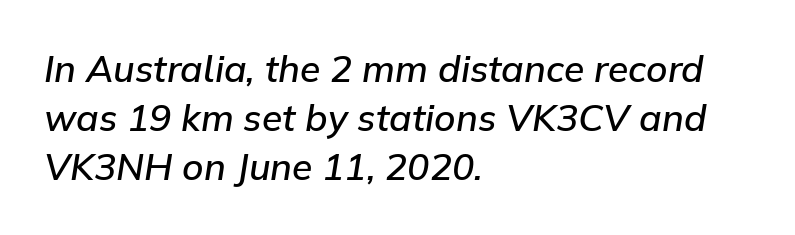
Q: Is the text bold? A: Semi-bold.
Q: Is the text italic (slanted)? A: Yes, it leans right by about 9 degrees.
Q: Is the text underlined? A: No.
Q: How is the paragraph aligned? A: Left-aligned.
Q: Is the spacing between letters normal or unusually wide? A: Normal.
Q: Is the spacing between lines tight, normal or loose? A: Normal.
Q: Width (condensed, normal, or wide)? A: Normal.
Q: Stroke contrast? A: Low.
Q: x-height? A: Medium.
Q: Monospaced? A: No.
